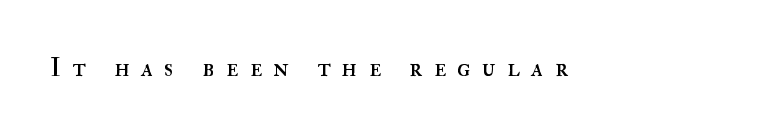
You could only call the tracking loose — the letters float apart. Descenders are the only things crossing below the line. Weight: not bold — regular or lighter. Is there any slant? The stems are plumb.
